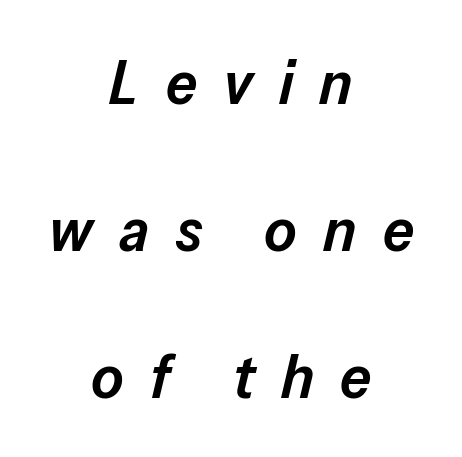
The image shows 62 px semibold type, italic (leaning right); set centered, loose line spacing (2.37x), unusually wide letter spacing (+0.42 em), not underlined; low stroke contrast and a medium x-height.
